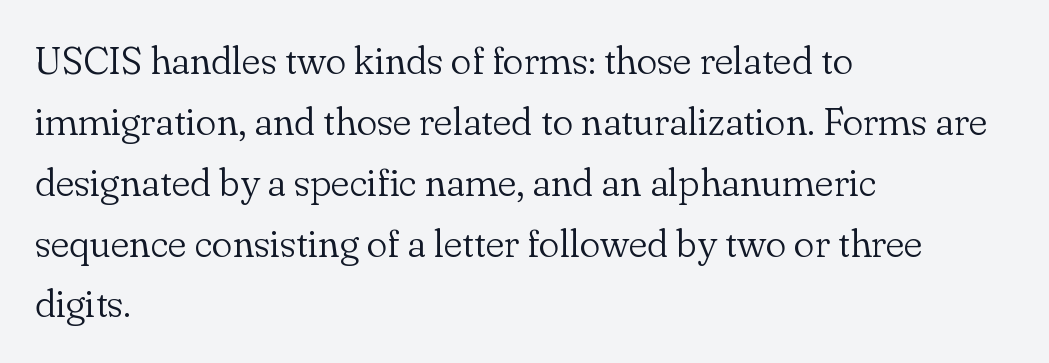
Q: Is the text bold? A: No.
Q: Is the text italic (slanted)? A: No, it is upright.
Q: Is the typeface a serif or a sans-serif typeface? A: Serif.
Q: Is the text underlined? A: No.
Q: How is the paragraph aligned? A: Left-aligned.
Q: Is the spacing between letters normal or unusually wide? A: Normal.
Q: Is the spacing between lines tight, normal or loose? A: Normal.
Q: Width (condensed, normal, or wide)? A: Normal.
Q: Stroke contrast? A: Low.
Q: x-height? A: Small.
Q: Monospaced? A: No.
